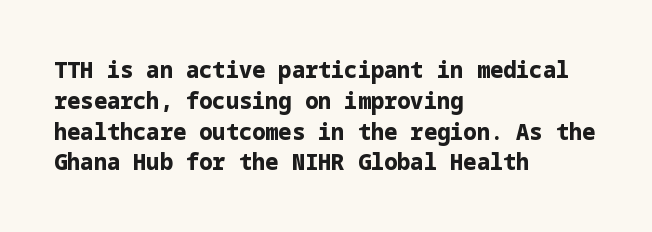
Q: Is the text bold? A: Yes.
Q: Is the text italic (slanted)? A: No, it is upright.
Q: Is the text underlined? A: No.
Q: How is the paragraph aligned? A: Left-aligned.
Q: Is the spacing between letters normal or unusually wide? A: Normal.
Q: Is the spacing between lines tight, normal or loose? A: Normal.
